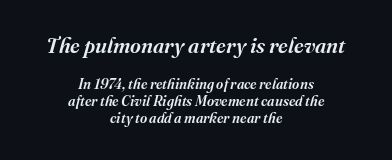
{"italic": "yes", "lean": "right", "slant_degrees": 16, "underline": "no", "align": "center", "line_spacing_ratio": 1.23, "letter_spacing": "normal", "letter_spacing_em": 0.0, "larger_block": "first", "size_ratio": 1.5, "glyph_px": 21}
